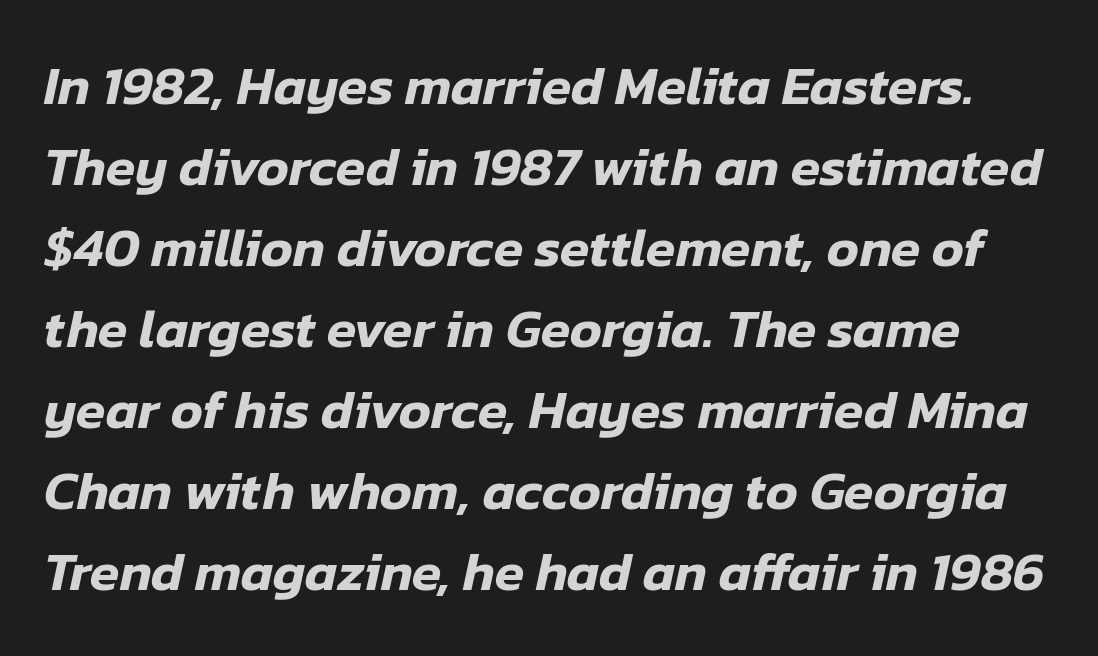
The string is rendered with underlining switched off. The letters sit at their default tracking, neither squeezed nor spread. The glyphs look as if they've been sheared to an angle. Here the designer chose a conventional face with non-uniform glyph widths.
